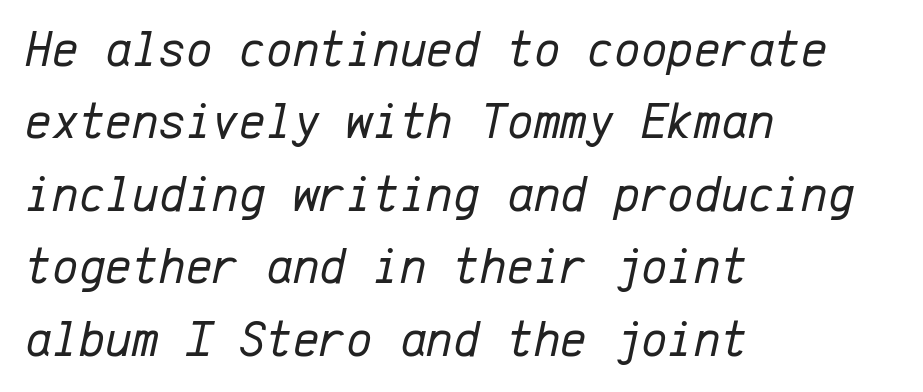
Q: Is the text bold? A: No.
Q: Is the text italic (slanted)? A: Yes, it leans right by about 12 degrees.
Q: Is the text underlined? A: No.
Q: How is the paragraph aligned? A: Left-aligned.
Q: Is the spacing between letters normal or unusually wide? A: Normal.
Q: Is the spacing between lines tight, normal or loose? A: Normal.
Q: Width (condensed, normal, or wide)? A: Normal.
Q: Stroke contrast? A: Low.
Q: x-height? A: Medium.
Q: Monospaced? A: Yes.
